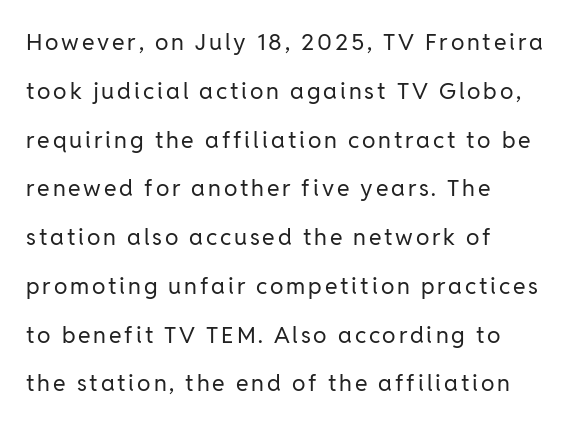
Q: Is the text bold? A: No.
Q: Is the text italic (slanted)? A: No, it is upright.
Q: Is the text underlined? A: No.
Q: How is the paragraph aligned? A: Left-aligned.
Q: Is the spacing between lines tight, normal or loose? A: Loose.
